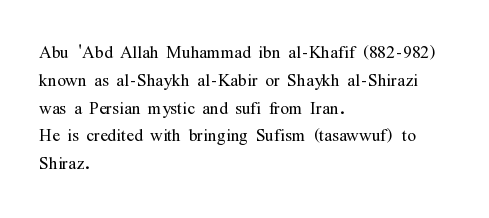
The image shows 23 px text type, upright; set left-aligned, line spacing 1.21x, normal letter spacing, not underlined.
